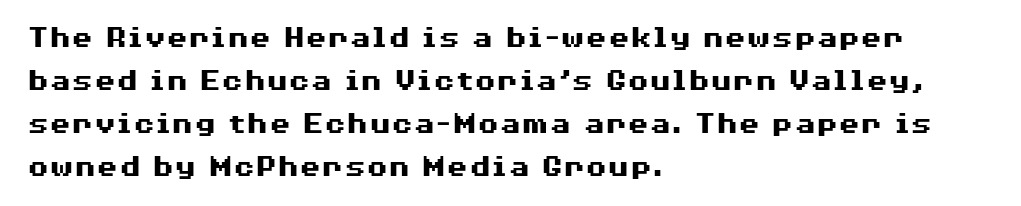
Has an underline been added? It has not. The rendering uses natural spacing where letterforms have individual widths. The rag falls on the right side of this text block. A normal amount of white space separates one row of letters from the next. The face used here is a sans, in the tradition of grotesques and geometrics. Vertical strokes here are truly vertical.
